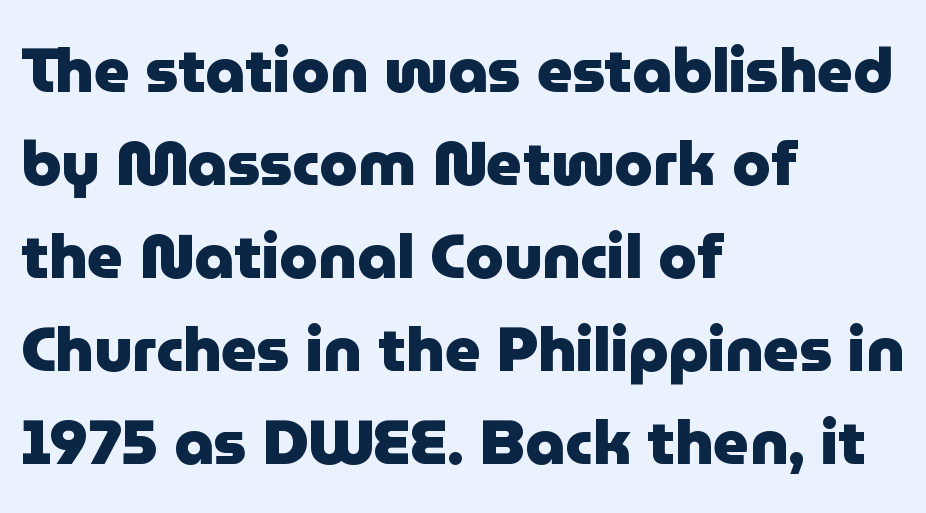
The baseline area is clear. Stroke terminals: plain, sans-serif. These lines are set flush left with a ragged right edge. Default kerning and tracking; the words read as compact shapes. Students, observe: this is what conventionally led text looks like.
